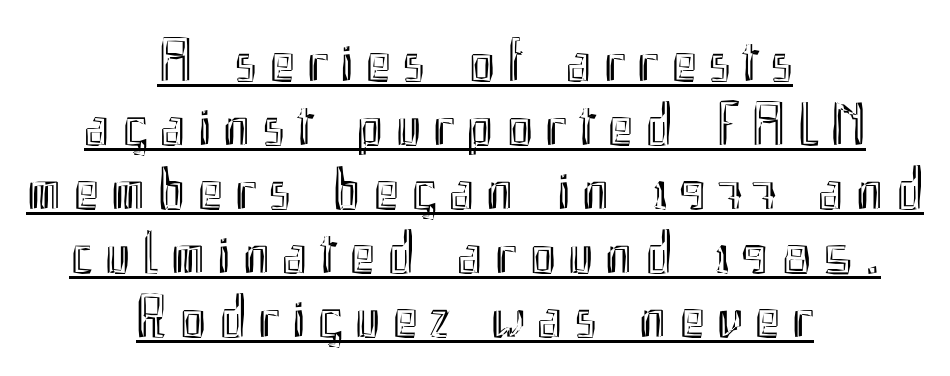
The paragraph has two soft edges and a firm central axis. Each letter keeps its own natural width here, so spacing adapts to shape. Students, observe the line beneath the letters — that is underlining. Students, observe: this is what under-led, compact text looks like. The type is letterspaced generously, with wide tracking.
